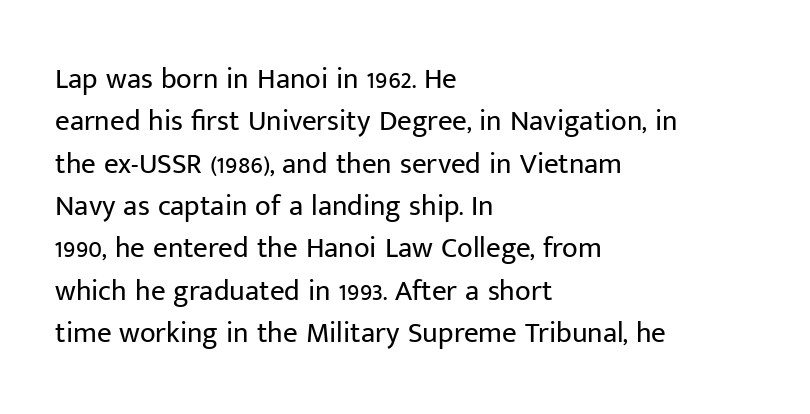
Quick note: not italic, upright. Nobody touched the tracking dial on this one. Teacher's note: observe the even left margin — that is flush-left alignment. No heavy texture on the line: the type isn't bold. Serifs: no, the terminals of the letterforms are clean. Each letter keeps its own natural width here, so spacing adapts to shape.
